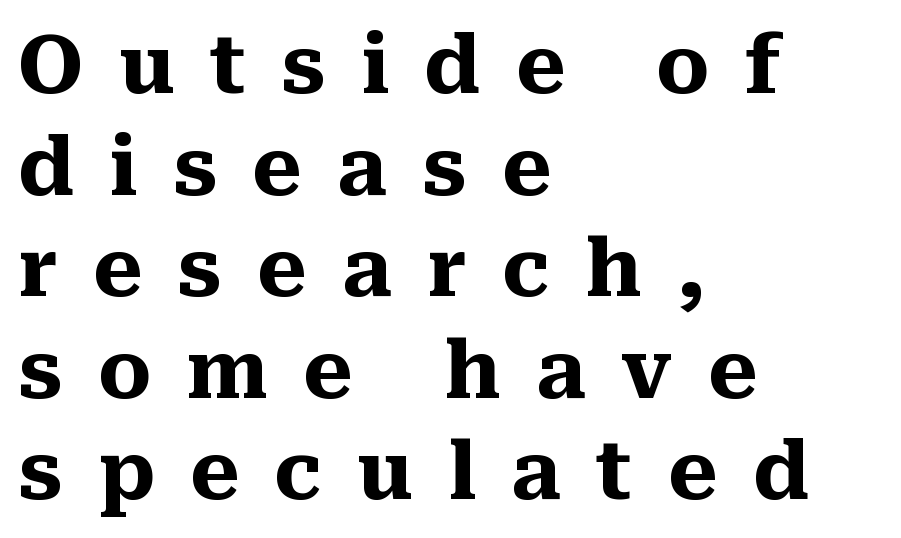
{"serif": "yes", "italic": "no", "bold": "yes", "weight": "heavy", "width": "normal", "stroke_contrast": "medium", "x_height": "medium", "monospaced": "no", "underline": "no", "align": "left", "line_spacing": "normal", "line_spacing_ratio": 1.27, "letter_spacing": "wide", "letter_spacing_em": 0.44, "glyph_px": 80}
